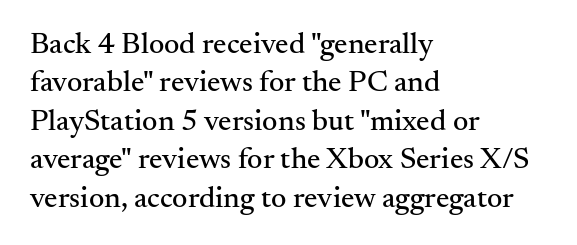
The image shows 30 px serif type, upright; set left-aligned, normal line spacing (1.28x), normal letter spacing, not underlined; medium stroke contrast and a small x-height.
